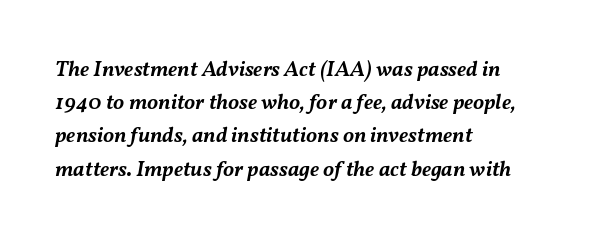
{"italic": "yes", "lean": "right", "slant_degrees": 11, "bold": "semi", "underline": "no", "align": "left", "line_spacing": "normal", "line_spacing_ratio": 1.51, "letter_spacing": "normal", "letter_spacing_em": 0.0, "glyph_px": 22}
